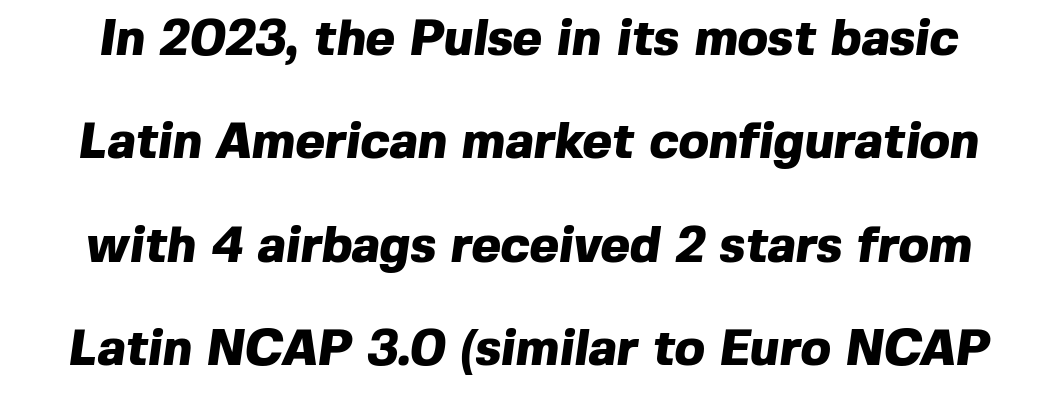
{"serif": "no", "bold": "yes", "weight": "heavy", "width": "normal", "x_height": "medium", "monospaced": "no", "underline": "no", "line_spacing": "loose", "line_spacing_ratio": 2.07, "letter_spacing": "normal", "letter_spacing_em": 0.0, "glyph_px": 50}
